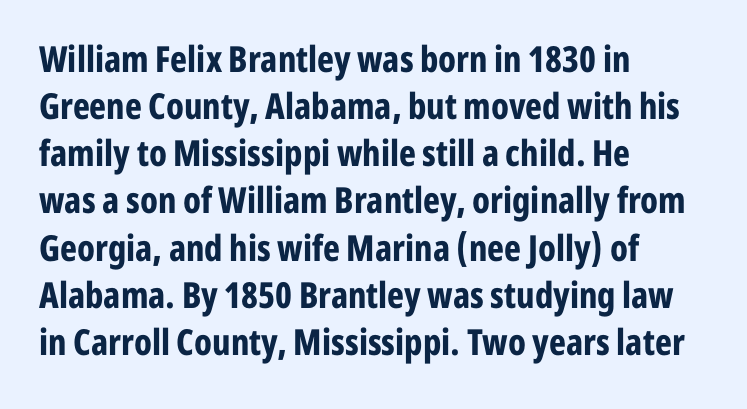
In terms of posture, this sample is upright. This sample is left-justified, so line endings fall wherever the words run out. Here the glyphs are tracked normally, forming tight word shapes. This is sans-serif lettering, the kind often seen on screens and signage. The gap between lines stays unmarked.
